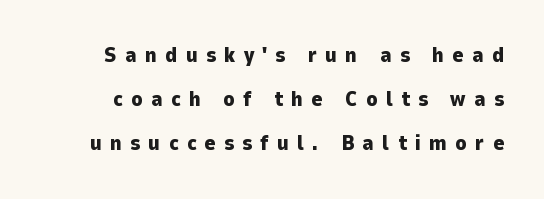
Q: Is the text bold? A: Yes.
Q: Is the text italic (slanted)? A: No, it is upright.
Q: Is the text underlined? A: No.
Q: Is the spacing between letters normal or unusually wide? A: Unusually wide.
Q: Is the spacing between lines tight, normal or loose? A: Loose.
